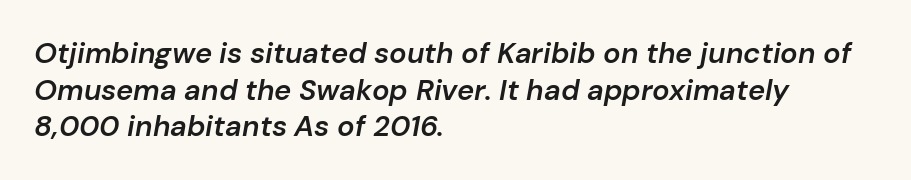
Q: Is the text bold? A: Semi-bold.
Q: Is the text italic (slanted)? A: Yes, it leans right by about 10 degrees.
Q: Is the text underlined? A: No.
Q: How is the paragraph aligned? A: Left-aligned.
Q: Is the spacing between letters normal or unusually wide? A: Normal.
Q: Is the spacing between lines tight, normal or loose? A: Normal.
Q: Width (condensed, normal, or wide)? A: Normal.
Q: Stroke contrast? A: Low.
Q: x-height? A: Medium.
Q: Monospaced? A: No.
